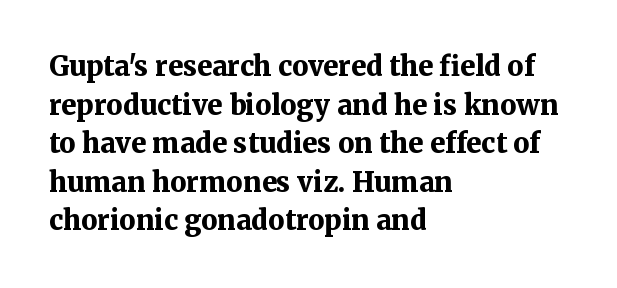
Q: Is the text bold? A: Yes.
Q: Is the text italic (slanted)? A: No, it is upright.
Q: Is the text underlined? A: No.
Q: How is the paragraph aligned? A: Left-aligned.
Q: Is the spacing between letters normal or unusually wide? A: Normal.
Q: Is the spacing between lines tight, normal or loose? A: Normal.
